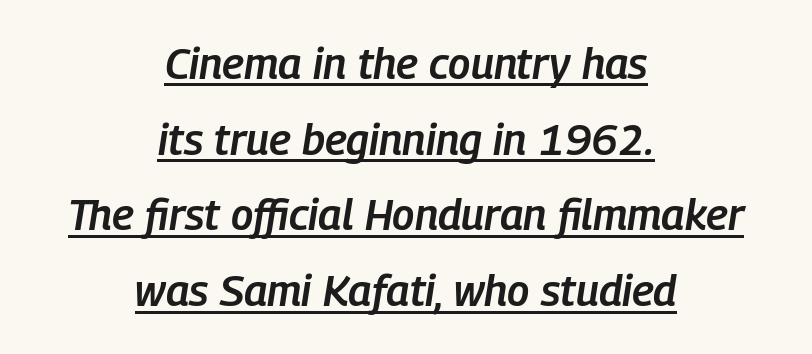
{"italic": "yes", "lean": "right", "slant_degrees": 9, "bold": "semi", "weight": "semibold", "width": "condensed", "stroke_contrast": "low", "x_height": "medium", "monospaced": "no", "underline": "yes", "align": "center", "line_spacing_ratio": 1.76, "letter_spacing": "normal", "letter_spacing_em": 0.0, "glyph_px": 43}
